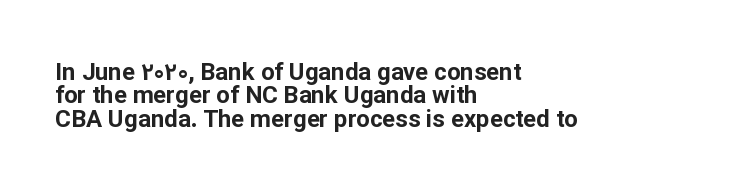
Bare-footed words on every line. One glance says dense: line gaps are narrower than usual. These lines stack with their left ends in a neat column. The tracking reads as untouched default to a designer's eye. The lettering holds an erect, upright posture throughout. The face used here has the dense, thick strokes of a bold.
